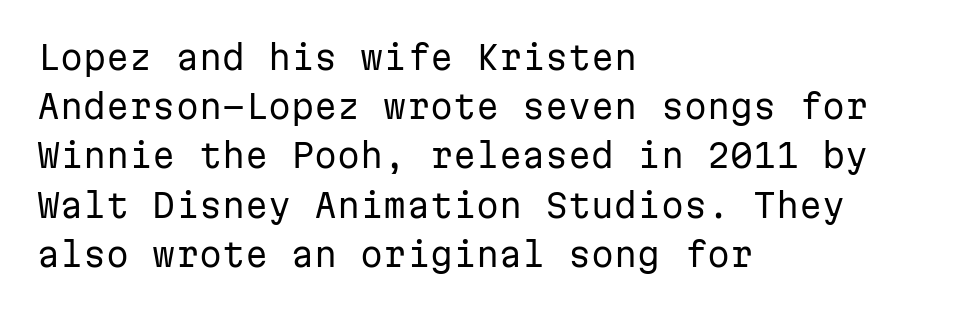
Line beginnings align vertically; line endings do not. Think of a typewriter: that constant character pitch is what you see here. A typesetter would mark this as roman, not italic. Unlike a traditional serif, this face leaves its strokes unadorned.
